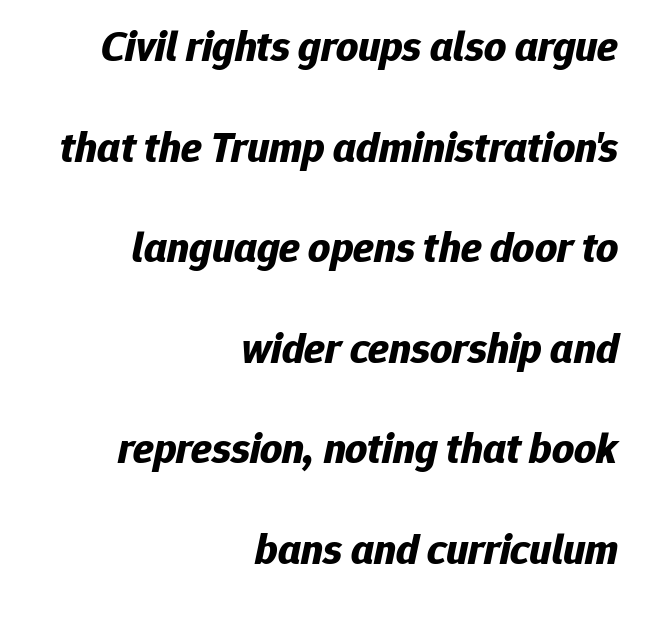
The passage is arranged like a letterhead date or caption credit — flush right. There is no visible air inserted between adjacent glyphs. Is the type slanted? Yes — the strokes lean at a clear angle. Does the leading feel generous? Absolutely, it's lavish. Typographic density is high because the face is bold. Check under the words: just untouched page.
